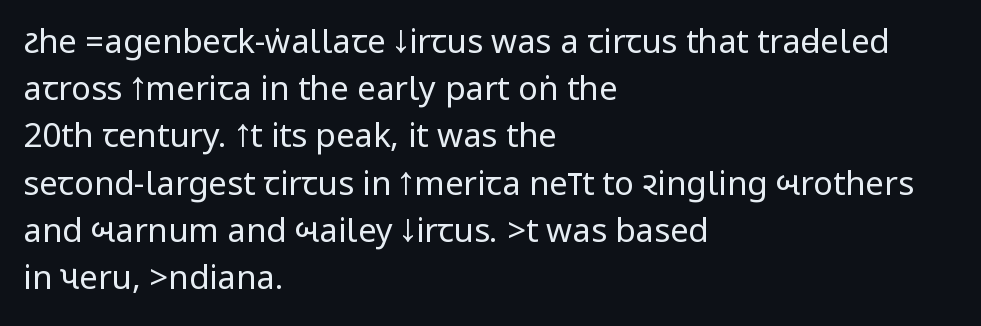
Every row of glyphs begins at an identical x-position on the left. A clean baseline with only descenders dipping below it. Unbolded letterforms with no extra heft. Characters remain perfectly vertical along every line. Line spacing here is normal.
